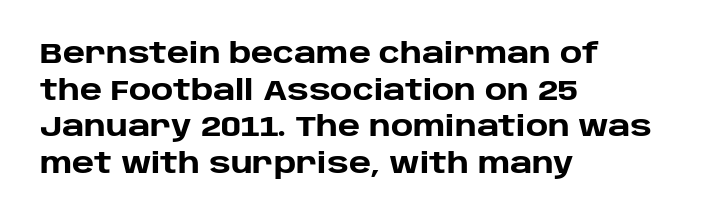
The image shows 28 px heavy sans-serif type, upright; set left-aligned, normal line spacing (1.31x), normal letter spacing, not underlined; low stroke contrast and a large x-height.
